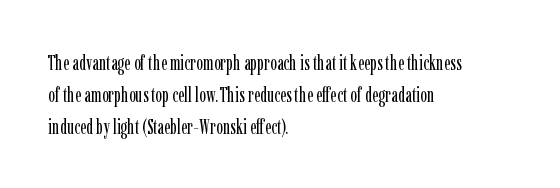
{"italic": "no", "bold": "no", "underline": "no", "align": "left", "line_spacing": "normal", "line_spacing_ratio": 1.6, "letter_spacing": "normal", "letter_spacing_em": 0.0, "glyph_px": 20}
